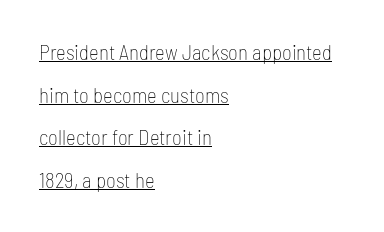
Typeset ragged right — the left edge is the straight one. Leading: increased. Check the space under the baseline: a stroke is drawn there. Look at the tracking — it's just the regular setting, nothing added.
